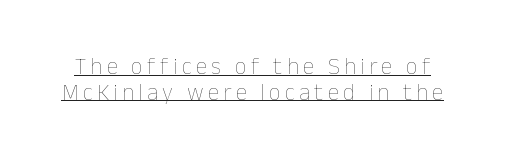
{"italic": "no", "bold": "no", "underline": "yes", "line_spacing": "tight", "line_spacing_ratio": 1.11, "glyph_px": 23}
